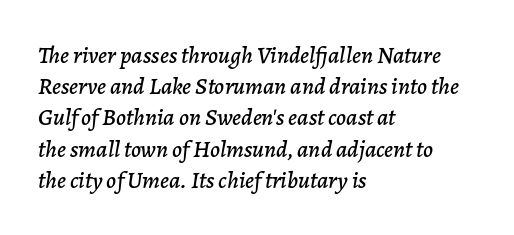
The image shows 24 px text type, italic (leaning right); set left-aligned, normal line spacing (1.3x), normal letter spacing, not underlined.
